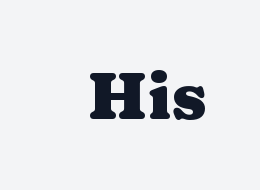
{"serif": "yes", "italic": "no", "bold": "yes", "weight": "heavy", "width": "wide", "stroke_contrast": "medium", "x_height": "medium", "monospaced": "no", "underline": "no", "letter_spacing": "normal", "letter_spacing_em": 0.0, "glyph_px": 67}
